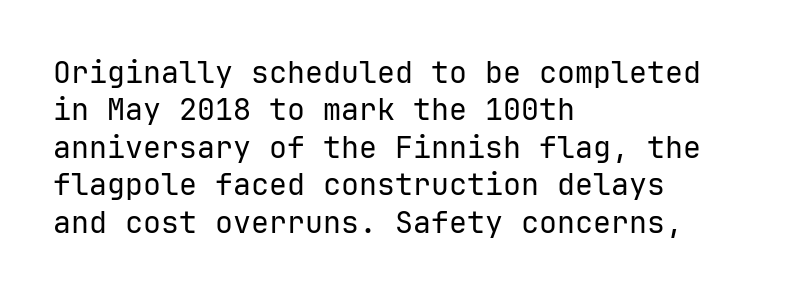
{"serif": "no", "italic": "no", "bold": "no", "weight": "regular", "width": "normal", "stroke_contrast": "low", "x_height": "medium", "monospaced": "yes", "underline": "no", "align": "left", "line_spacing": "normal", "line_spacing_ratio": 1.25, "letter_spacing": "normal", "letter_spacing_em": 0.0, "glyph_px": 30}
